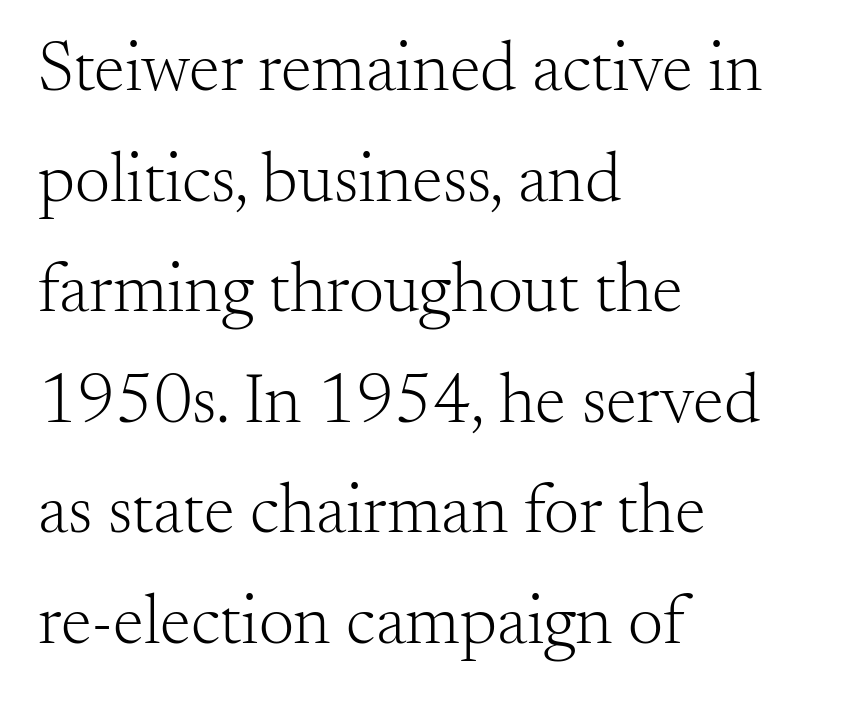
{"serif": "yes", "italic": "no", "bold": "no", "weight": "light", "width": "normal", "stroke_contrast": "medium", "x_height": "small", "monospaced": "no", "underline": "no", "align": "left", "line_spacing": "normal", "line_spacing_ratio": 1.58, "letter_spacing": "normal", "letter_spacing_em": 0.0, "glyph_px": 70}
